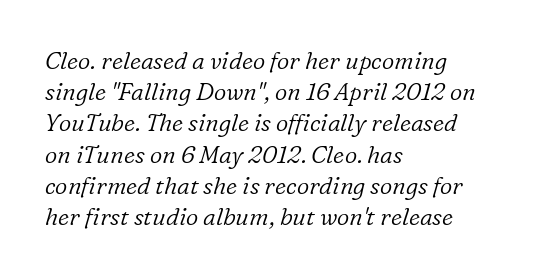
The image shows 24 px text type, italic (leaning right); set left-aligned, normal line spacing (1.3x), normal letter spacing, not underlined.
